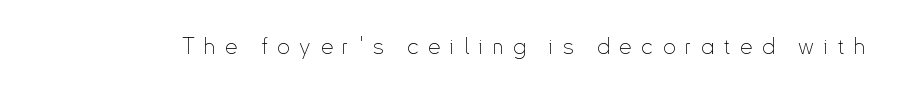
Q: Is the text bold? A: No.
Q: Is the text italic (slanted)? A: No, it is upright.
Q: Is the text underlined? A: No.
Q: Is the spacing between letters normal or unusually wide? A: Unusually wide.
